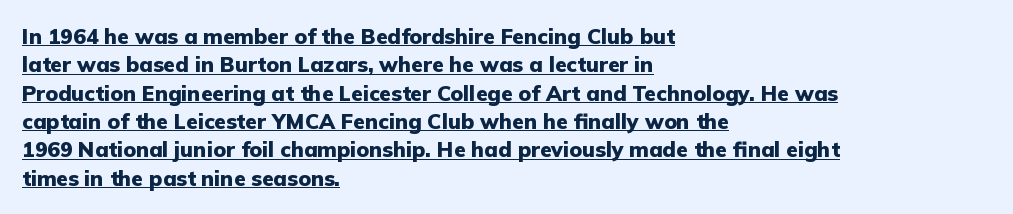
The image shows 21 px bold type, upright; set left-aligned, normal line spacing (1.35x), normal letter spacing, underlined.
